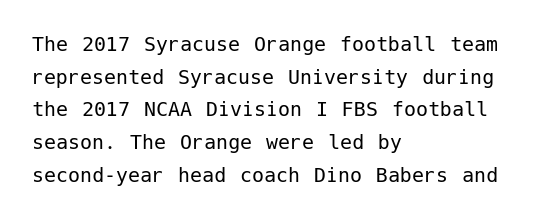
{"italic": "no", "bold": "no", "underline": "no", "align": "left", "line_spacing": "normal", "line_spacing_ratio": 1.36, "letter_spacing": "normal", "letter_spacing_em": 0.0, "glyph_px": 24}
